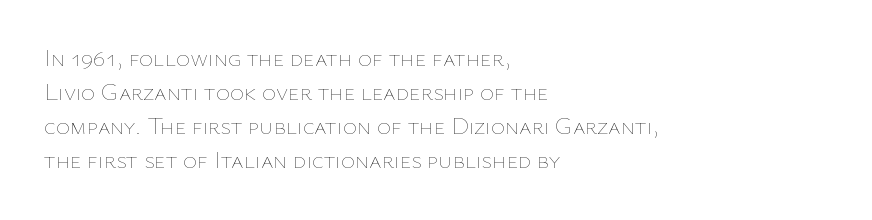
The image shows 24 px text type, upright; set left-aligned, normal line spacing (1.42x), normal letter spacing, not underlined.
